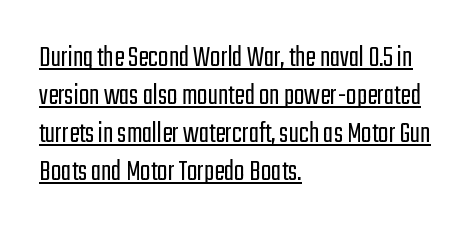
The image shows 31 px light, condensed sans-serif type, upright; set left-aligned, line spacing 1.23x, normal letter spacing, underlined; low stroke contrast and a medium x-height.
